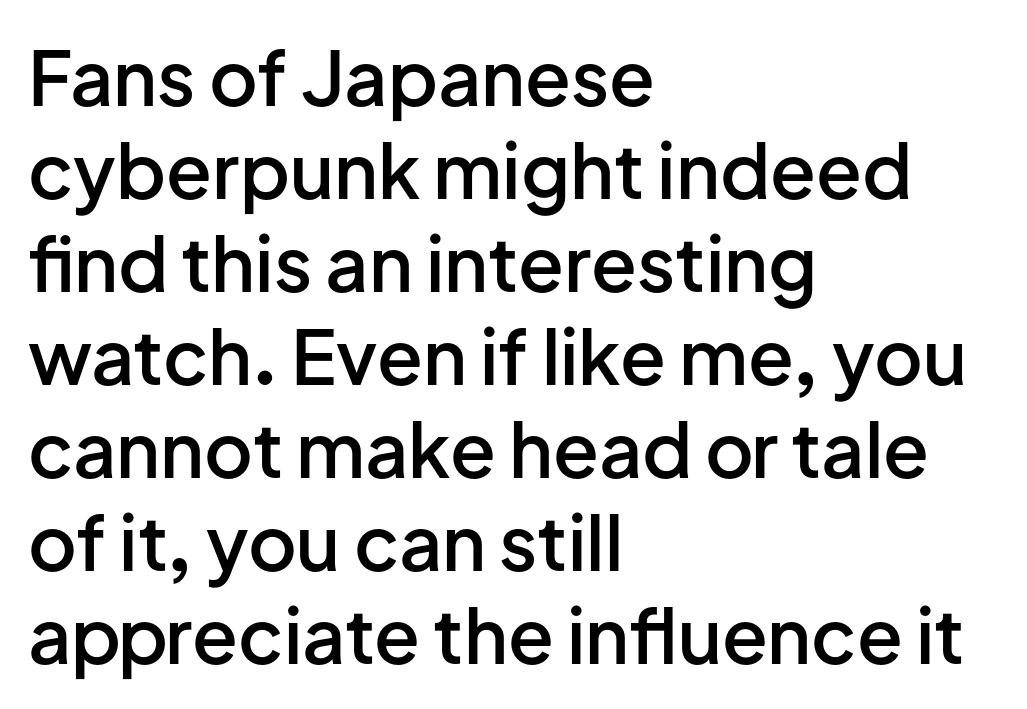
Character widths vary here, with narrow letters taking less room than wide ones. I'd call this a sans setting — the letters go barefoot. The face used here is rendered with its standard letterfit. Characters remain perfectly vertical along every line.
